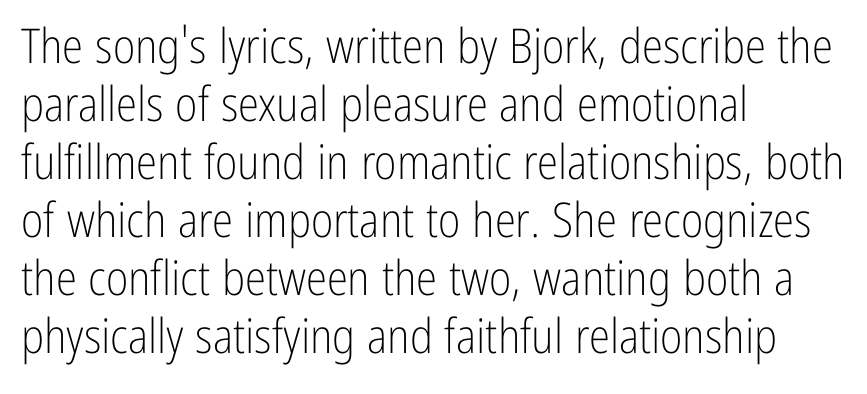
The image shows 48 px light, condensed sans-serif type, upright; set left-aligned, line spacing 1.21x, normal letter spacing, not underlined; low stroke contrast and a medium x-height.
